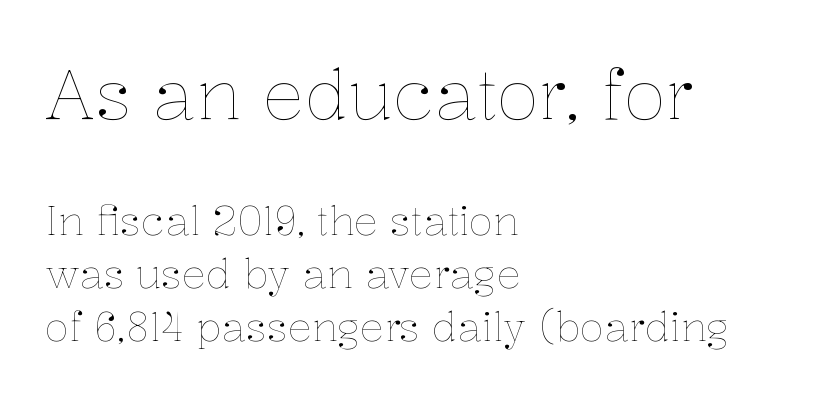
{"italic": "no", "bold": "no", "weight": "thin", "width": "normal", "stroke_contrast": "low", "x_height": "medium", "monospaced": "no", "underline": "no", "align": "left", "line_spacing": "normal", "line_spacing_ratio": 1.32, "letter_spacing": "normal", "letter_spacing_em": 0.0, "larger_block": "first", "size_ratio": 1.75, "glyph_px": 70}
